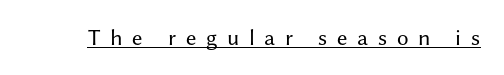
The image shows 23 px text type, upright; set unusually wide letter spacing (+0.42 em), underlined.
